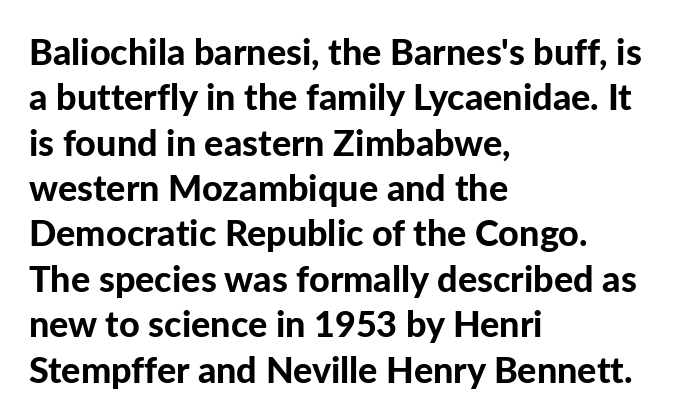
The image shows 36 px bold sans-serif type, upright; set left-aligned, normal line spacing (1.26x), normal letter spacing, not underlined; low stroke contrast and a medium x-height.
